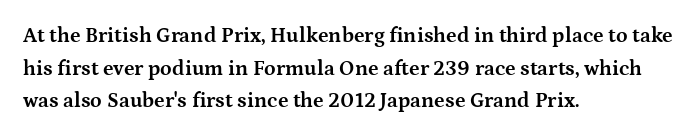
The rendering anchors every line to the left-hand side. In terms of posture, this sample is upright. This sample uses plain, unmodified letter spacing. The gap between lines stays unmarked.
